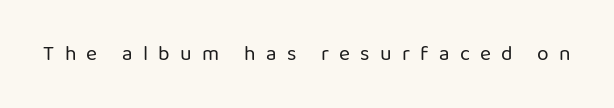
{"italic": "no", "bold": "no", "underline": "no", "letter_spacing": "wide", "letter_spacing_em": 0.49, "glyph_px": 21}
